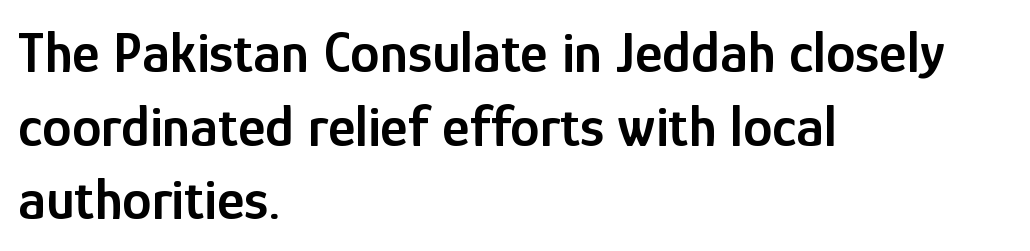
Q: Is the text bold? A: Semi-bold.
Q: Is the text italic (slanted)? A: No, it is upright.
Q: Is the typeface a serif or a sans-serif typeface? A: Sans-serif.
Q: Is the text underlined? A: No.
Q: How is the paragraph aligned? A: Left-aligned.
Q: Is the spacing between letters normal or unusually wide? A: Normal.
Q: Is the spacing between lines tight, normal or loose? A: Normal.
Q: Width (condensed, normal, or wide)? A: Condensed.
Q: Stroke contrast? A: Low.
Q: x-height? A: Medium.
Q: Monospaced? A: No.
